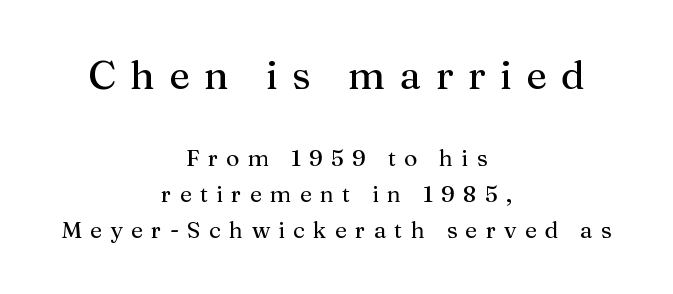
Q: Is the text bold? A: No.
Q: Is the text italic (slanted)? A: No, it is upright.
Q: Is the typeface a serif or a sans-serif typeface? A: Serif.
Q: Is the text underlined? A: No.
Q: How is the paragraph aligned? A: Centered.
Q: Is the spacing between letters normal or unusually wide? A: Unusually wide.
Q: Is the spacing between lines tight, normal or loose? A: Normal.
Q: Which block of text is set in a larger size, the first (top) or the second (bottom)? A: The first (top) one.
Q: Width (condensed, normal, or wide)? A: Normal.
Q: Stroke contrast? A: Medium.
Q: x-height? A: Medium.
Q: Monospaced? A: No.
